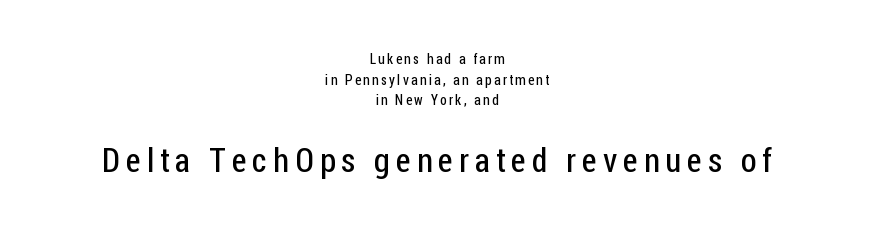
Q: Is the text bold? A: No.
Q: Is the text italic (slanted)? A: No, it is upright.
Q: Is the typeface a serif or a sans-serif typeface? A: Sans-serif.
Q: Is the text underlined? A: No.
Q: How is the paragraph aligned? A: Centered.
Q: Is the spacing between lines tight, normal or loose? A: Normal.
Q: Which block of text is set in a larger size, the first (top) or the second (bottom)? A: The second (bottom) one.
Q: Width (condensed, normal, or wide)? A: Condensed.
Q: Stroke contrast? A: Low.
Q: x-height? A: Medium.
Q: Monospaced? A: No.
